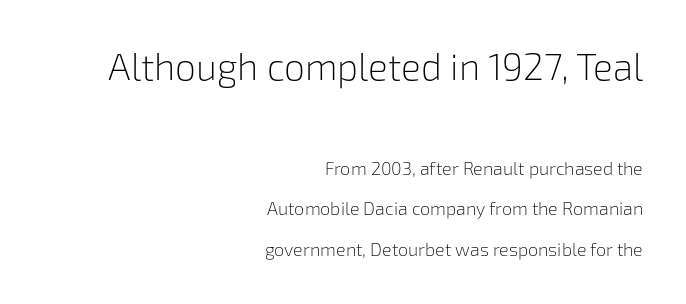
Every row of glyphs terminates at an identical x-position on the right. Italic? Not at all — the glyphs are vertical. Which of the two is more prominent by size? The first, at the top. This rendering features lettering with no underline. How would I describe the line gaps? Wide and relaxed. Type style note: lacks serifs.
